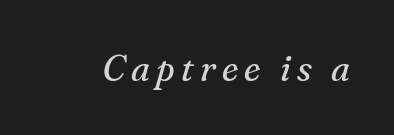
{"serif": "yes", "italic": "yes", "lean": "right", "slant_degrees": 16, "bold": "no", "weight": "regular", "width": "normal", "stroke_contrast": "medium", "x_height": "small", "monospaced": "no", "underline": "no", "glyph_px": 37}
